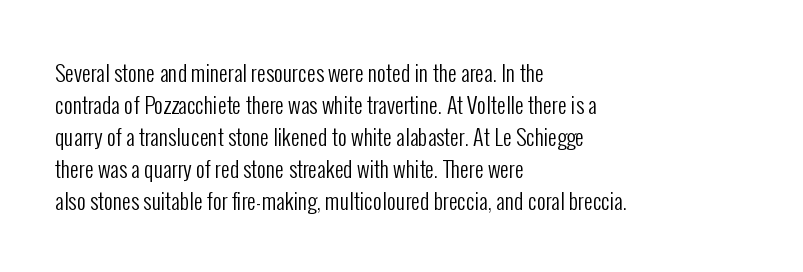
{"italic": "no", "bold": "no", "underline": "no", "align": "left", "line_spacing": "normal", "line_spacing_ratio": 1.45, "letter_spacing": "normal", "letter_spacing_em": 0.0, "glyph_px": 22}
